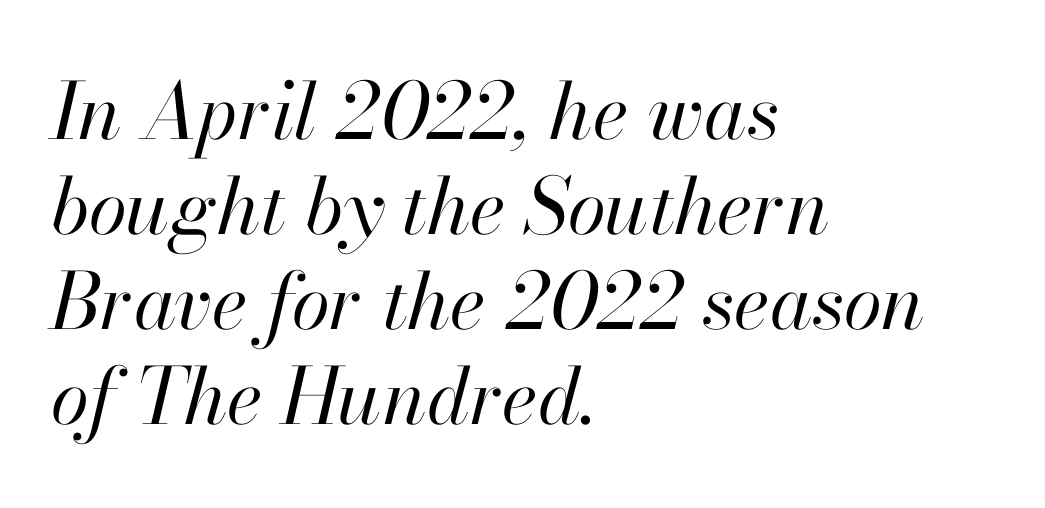
{"italic": "yes", "lean": "right", "slant_degrees": 13, "bold": "no", "weight": "regular", "width": "normal", "stroke_contrast": "high", "x_height": "small", "monospaced": "no", "underline": "no", "align": "left", "line_spacing_ratio": 1.22, "letter_spacing": "normal", "letter_spacing_em": 0.0, "glyph_px": 78}
